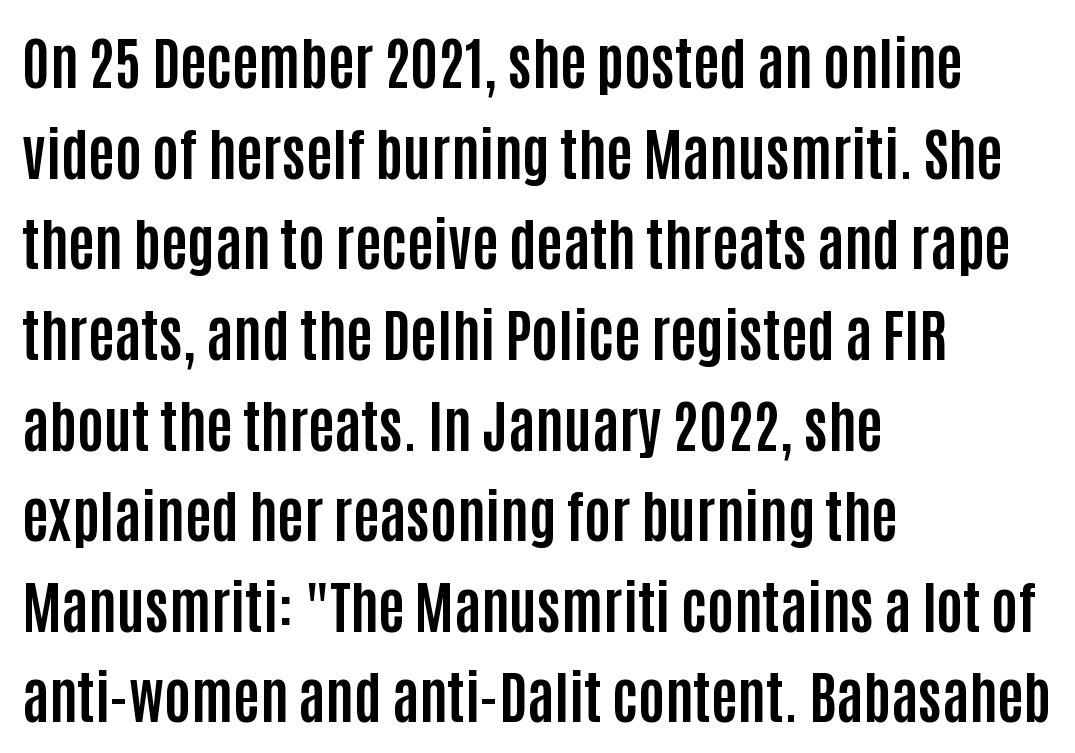
{"serif": "no", "italic": "no", "bold": "yes", "weight": "bold", "width": "condensed", "stroke_contrast": "low", "x_height": "large", "monospaced": "no", "underline": "no", "align": "left", "line_spacing": "normal", "line_spacing_ratio": 1.59, "letter_spacing": "normal", "letter_spacing_em": 0.0, "glyph_px": 57}
